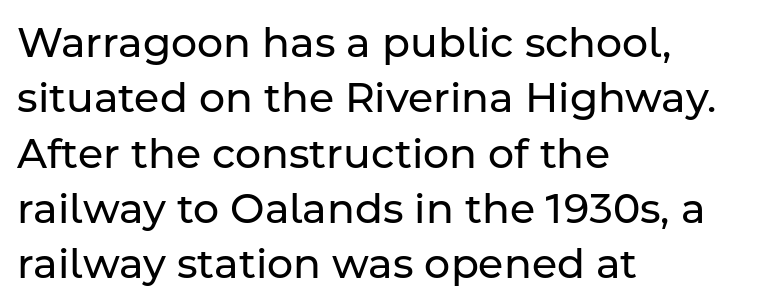
Q: Is the text bold? A: No.
Q: Is the text italic (slanted)? A: No, it is upright.
Q: Is the typeface a serif or a sans-serif typeface? A: Sans-serif.
Q: Is the text underlined? A: No.
Q: How is the paragraph aligned? A: Left-aligned.
Q: Is the spacing between letters normal or unusually wide? A: Normal.
Q: Is the spacing between lines tight, normal or loose? A: Normal.
Q: Width (condensed, normal, or wide)? A: Normal.
Q: Stroke contrast? A: Low.
Q: x-height? A: Medium.
Q: Monospaced? A: No.
